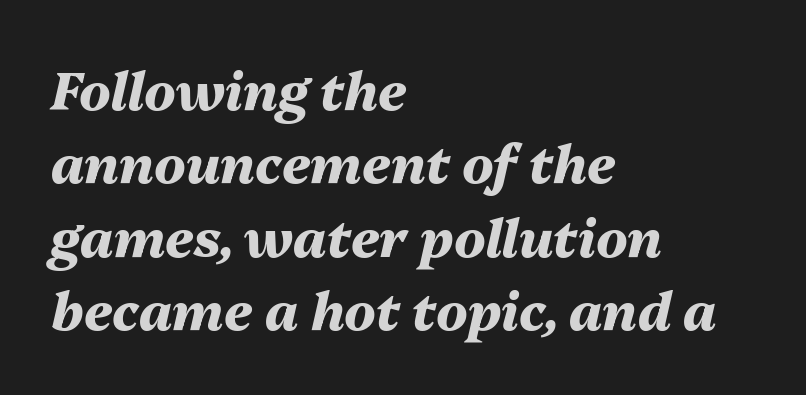
{"italic": "yes", "lean": "right", "slant_degrees": 13, "bold": "yes", "weight": "heavy", "width": "normal", "stroke_contrast": "medium", "x_height": "medium", "monospaced": "no", "underline": "no", "align": "left", "line_spacing": "normal", "line_spacing_ratio": 1.41, "letter_spacing": "normal", "letter_spacing_em": 0.0, "glyph_px": 52}
